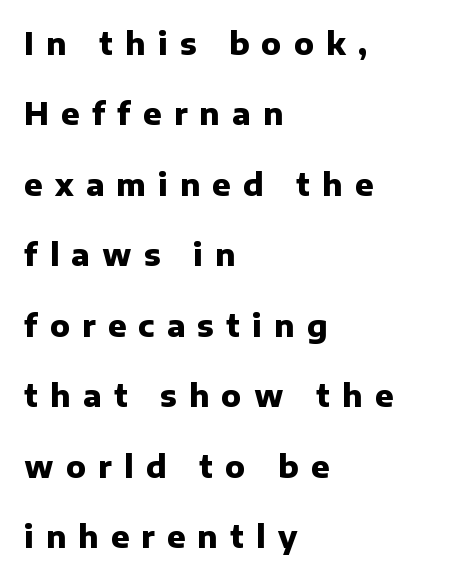
{"serif": "no", "italic": "no", "bold": "yes", "weight": "heavy", "width": "normal", "stroke_contrast": "low", "x_height": "medium", "monospaced": "no", "underline": "no", "align": "left", "line_spacing": "loose", "line_spacing_ratio": 2.35, "letter_spacing": "wide", "letter_spacing_em": 0.41, "glyph_px": 30}
